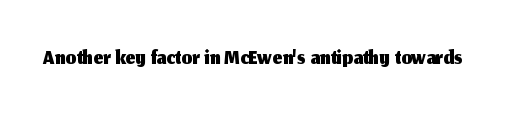
Unlike a traditional serif, this face leaves its strokes unadorned. Character widths vary here, with narrow letters taking less room than wide ones. Compared with typical body copy, the letter spacing here is the same. This sample uses an upright cut, with every glyph sitting square on the baseline. Descender tails drop into unmarked territory.
